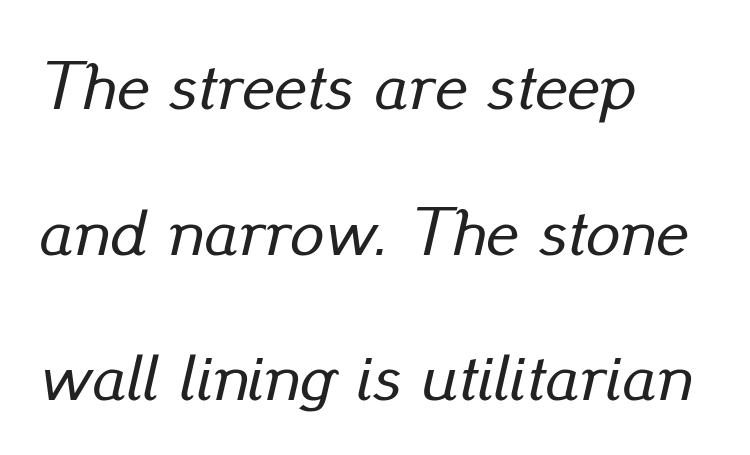
Q: Is the text italic (slanted)? A: Yes, it leans right by about 13 degrees.
Q: Is the text underlined? A: No.
Q: How is the paragraph aligned? A: Left-aligned.
Q: Is the spacing between letters normal or unusually wide? A: Normal.
Q: Is the spacing between lines tight, normal or loose? A: Loose.
Q: Width (condensed, normal, or wide)? A: Normal.
Q: Stroke contrast? A: Low.
Q: x-height? A: Small.
Q: Monospaced? A: No.
